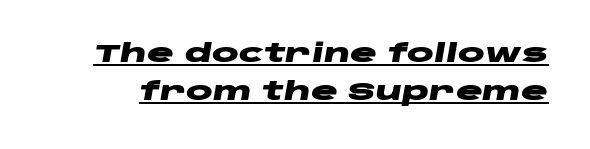
{"italic": "yes", "lean": "right", "slant_degrees": 10, "bold": "yes", "underline": "yes", "line_spacing": "normal", "line_spacing_ratio": 1.53, "letter_spacing": "normal", "letter_spacing_em": 0.0, "glyph_px": 25}
